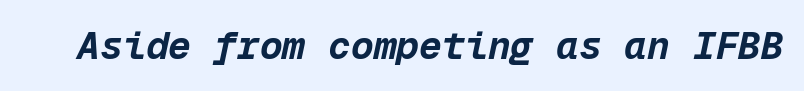
Q: Is the text bold? A: Yes.
Q: Is the text italic (slanted)? A: Yes, it leans right by about 12 degrees.
Q: Is the text underlined? A: No.
Q: Is the spacing between letters normal or unusually wide? A: Normal.
Q: Width (condensed, normal, or wide)? A: Normal.
Q: Stroke contrast? A: Low.
Q: x-height? A: Medium.
Q: Monospaced? A: Yes.
